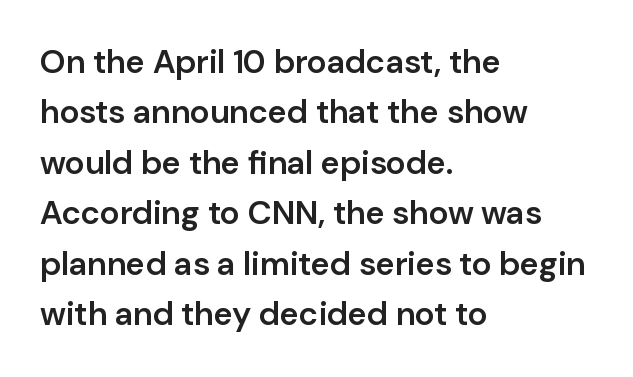
The image shows 33 px semibold sans-serif type, upright; set left-aligned, normal line spacing (1.53x), normal letter spacing, not underlined; low stroke contrast and a medium x-height.
